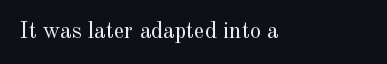
Q: Is the text bold? A: No.
Q: Is the text italic (slanted)? A: No, it is upright.
Q: Is the text underlined? A: No.
Q: How is the paragraph aligned? A: Left-aligned.
Q: Is the spacing between letters normal or unusually wide? A: Normal.
